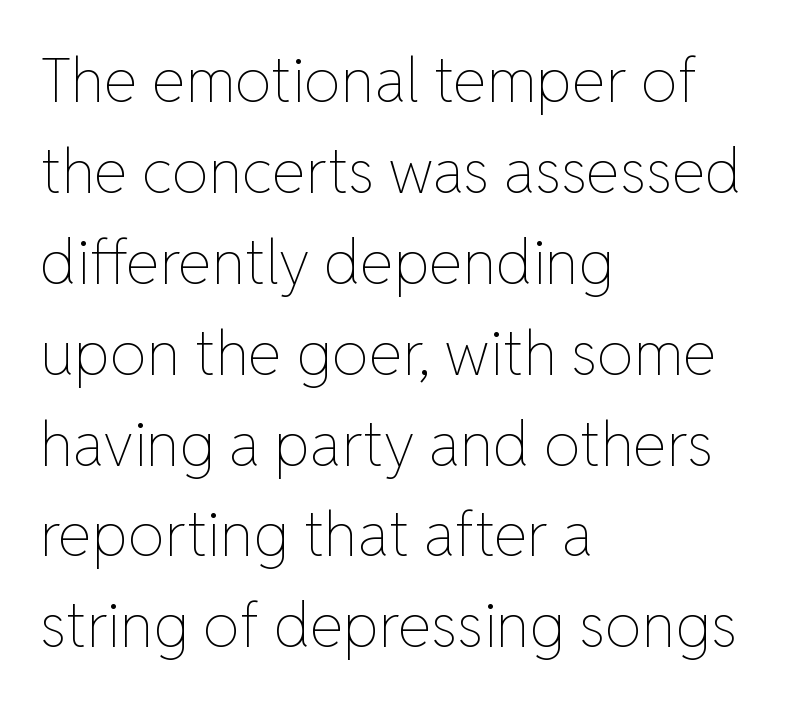
{"italic": "no", "bold": "no", "weight": "thin", "width": "normal", "stroke_contrast": "low", "x_height": "medium", "monospaced": "no", "underline": "no", "align": "left", "line_spacing": "normal", "line_spacing_ratio": 1.49, "letter_spacing": "normal", "letter_spacing_em": 0.0, "glyph_px": 61}
